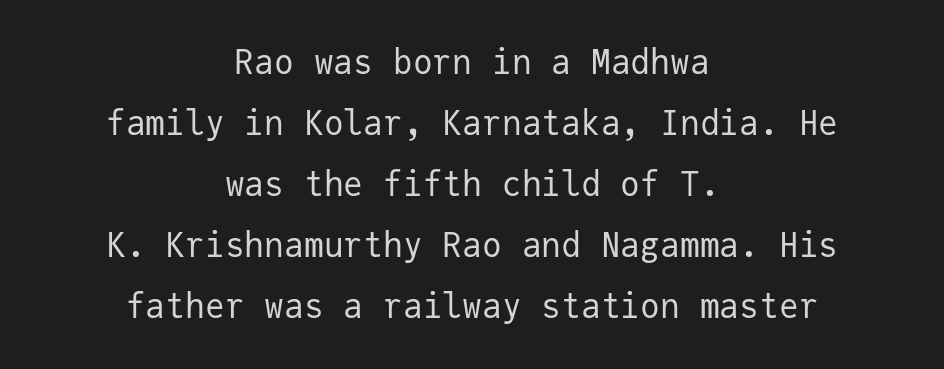
Nothing unusual about the tracking: characters are spaced as the font intends. Ascenders rise straight up at ninety degrees. Weight: not bold — regular or lighter. The rag falls on both sides of this text block equally.
